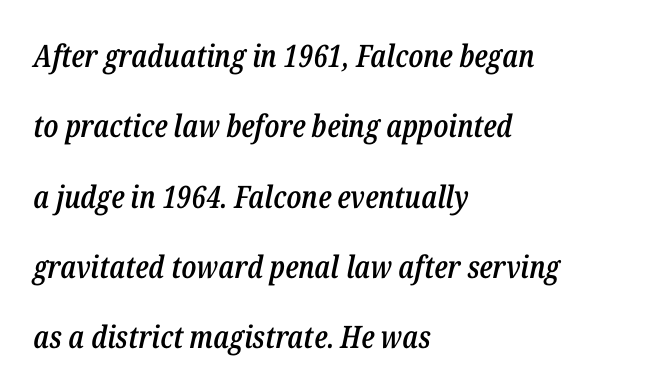
{"italic": "yes", "lean": "right", "slant_degrees": 12, "bold": "semi", "weight": "semibold", "width": "condensed", "stroke_contrast": "low", "x_height": "medium", "monospaced": "no", "underline": "no", "align": "left", "line_spacing": "loose", "line_spacing_ratio": 2.27, "letter_spacing": "normal", "letter_spacing_em": 0.0, "glyph_px": 31}
